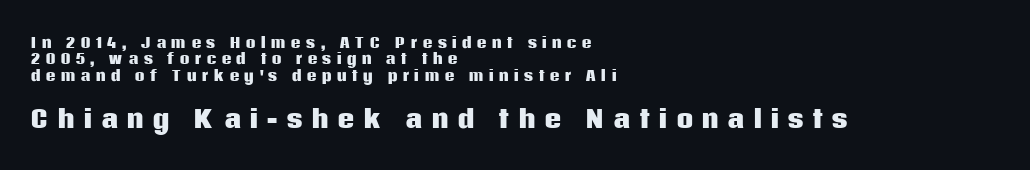
The lettering holds an erect, upright posture throughout. The passage shown is emphatically bold. Left-aligned paragraph, ragged on the right. If you squint, the bottom block still reads clearly — it's the larger of the two. Caption: expanded tracking, letters set apart.
